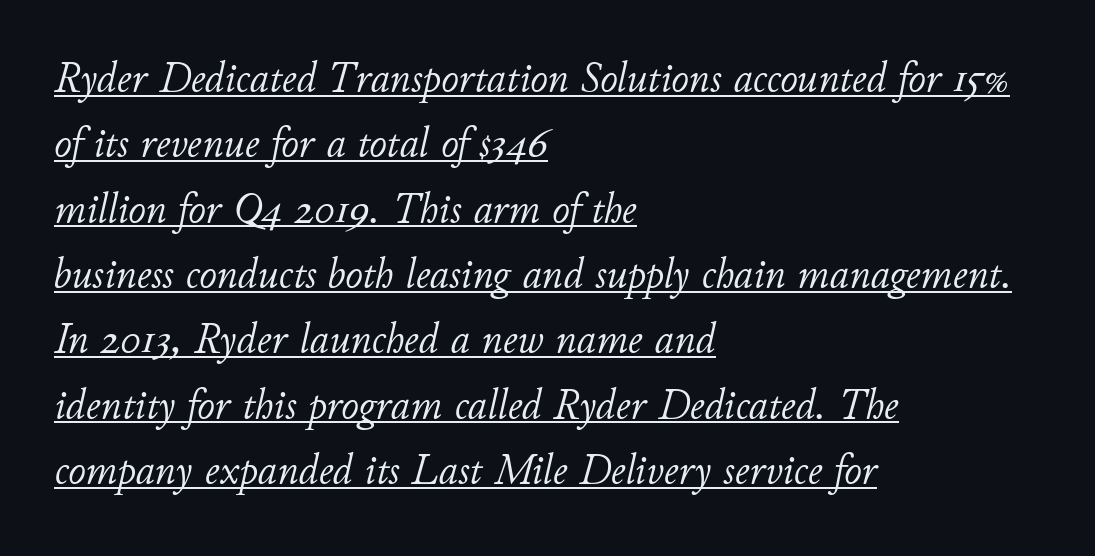
The rendering anchors every line to the left-hand side. Emphasis is given by a line drawn under the lettering. Looking at the ascenders, they clearly lean. Caption: standard tracking, unaltered.
